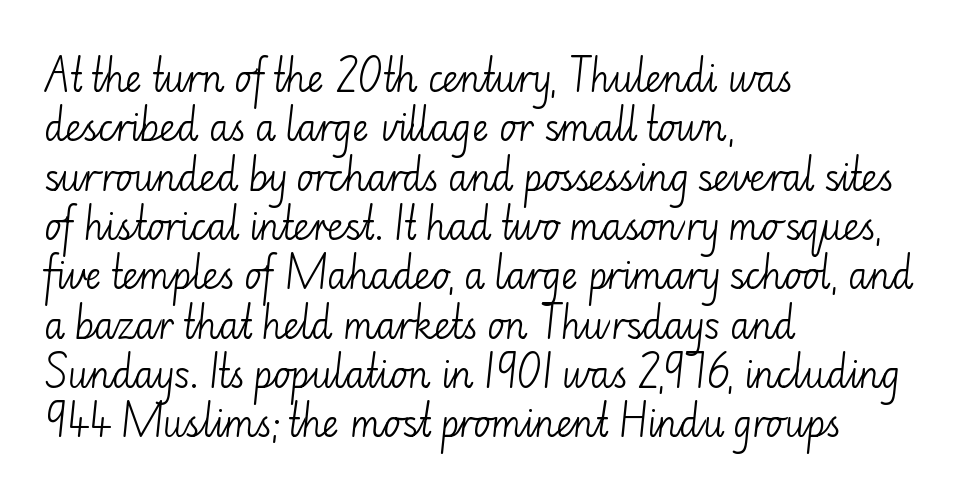
How would I describe the line gaps? Plain and ordinary. The glyphs are unaccompanied by any horizontal stroke below them. The typeface chosen for these lines omits serifs. Teacher's note: observe the even left margin — that is flush-left alignment. Observe the ordinary spacing: letters are neighbours, not strangers.
